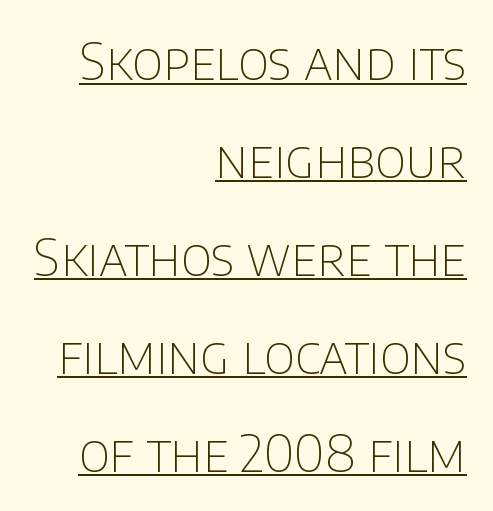
Q: Is the text bold? A: No.
Q: Is the text italic (slanted)? A: No, it is upright.
Q: Is the typeface a serif or a sans-serif typeface? A: Sans-serif.
Q: Is the text underlined? A: Yes.
Q: How is the paragraph aligned? A: Right-aligned.
Q: Is the spacing between letters normal or unusually wide? A: Normal.
Q: Is the spacing between lines tight, normal or loose? A: Loose.
Q: Width (condensed, normal, or wide)? A: Normal.
Q: Stroke contrast? A: Low.
Q: x-height? A: Large.
Q: Monospaced? A: No.
